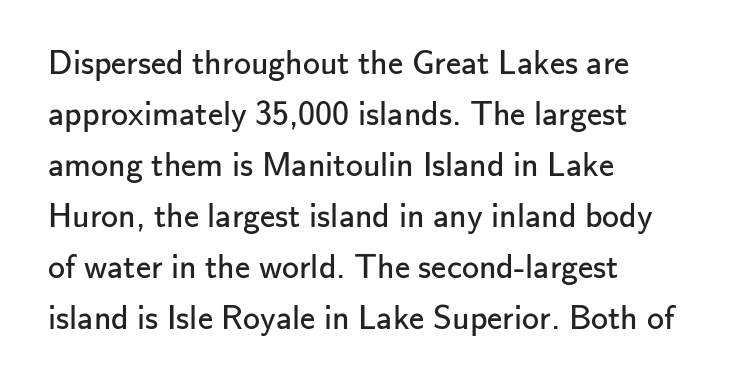
This rendering features lettering with no underline. Glyph-to-glyph distance matches everyday printed text. The face used here is proportionally spaced, like ordinary book or web type. The font's upright variant was chosen for this text.
